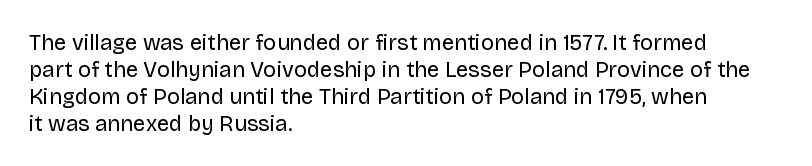
Honestly, the letter spacing is just normal — you wouldn't notice it. A student would call this left alignment; a typographer would say flush left, rag right. The font sits on the lighter half of the weight spectrum, regular included. Just letters on the line, the space beneath them empty.
